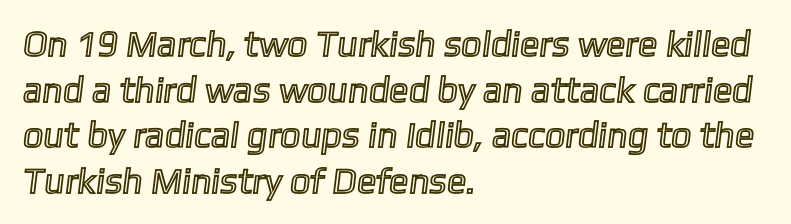
Bare-footed words on every line. The face used here is rendered with its standard letterfit. The face used here is proportionally spaced, like ordinary book or web type. Whoever set this chose a conventional vertical rhythm.
